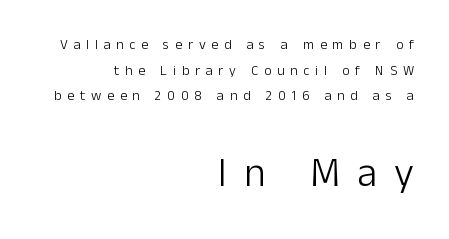
{"serif": "no", "italic": "no", "bold": "no", "weight": "light", "width": "normal", "stroke_contrast": "low", "x_height": "medium", "monospaced": "no", "underline": "no", "align": "right", "line_spacing_ratio": 1.83, "letter_spacing": "wide", "letter_spacing_em": 0.41, "larger_block": "second", "size_ratio": 2.93, "glyph_px": 41}
